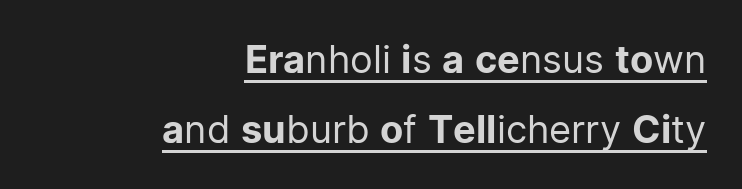
{"serif": "no", "italic": "no", "bold": "no", "weight": "regular", "width": "normal", "stroke_contrast": "low", "x_height": "medium", "monospaced": "no", "underline": "yes", "align": "right", "line_spacing_ratio": 1.83, "letter_spacing": "normal", "letter_spacing_em": 0.0, "glyph_px": 38}
